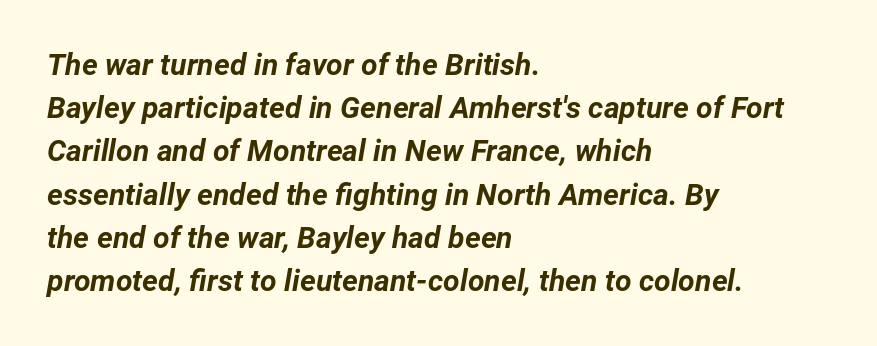
The image shows 30 px bold type, italic (leaning right); set left-aligned, normal line spacing (1.44x), normal letter spacing, not underlined; low stroke contrast and a medium x-height.
